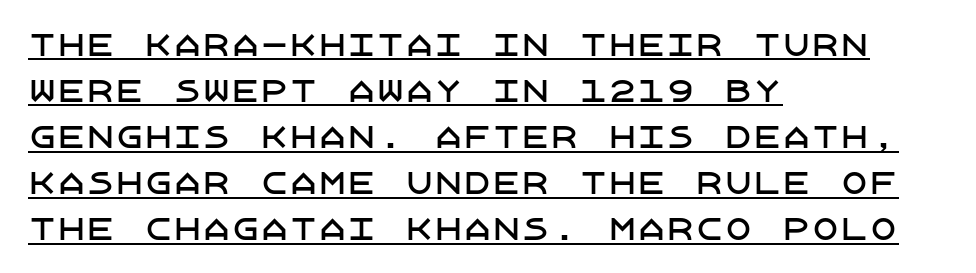
The image shows 29 px sans-serif type, upright; set left-aligned, normal line spacing (1.59x), normal letter spacing, underlined; low stroke contrast and a large x-height.
